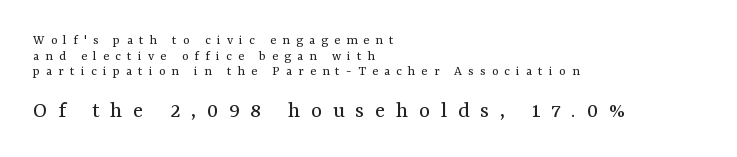
{"italic": "no", "bold": "no", "underline": "no", "align": "left", "line_spacing": "tight", "line_spacing_ratio": 1.11, "letter_spacing": "wide", "letter_spacing_em": 0.44, "larger_block": "second", "size_ratio": 1.71, "glyph_px": 24}
